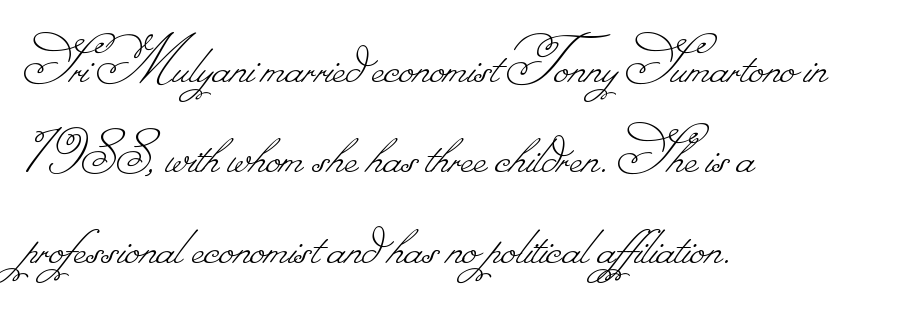
Q: Is the text bold? A: No.
Q: Is the text underlined? A: No.
Q: How is the paragraph aligned? A: Left-aligned.
Q: Is the spacing between letters normal or unusually wide? A: Normal.
Q: Is the spacing between lines tight, normal or loose? A: Normal.
Q: Width (condensed, normal, or wide)? A: Normal.
Q: Stroke contrast? A: Low.
Q: Monospaced? A: No.
